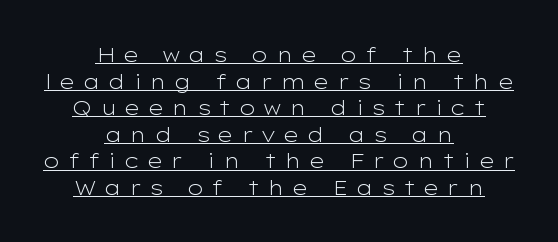
Q: Is the text bold? A: No.
Q: Is the text italic (slanted)? A: No, it is upright.
Q: Is the text underlined? A: Yes.
Q: How is the paragraph aligned? A: Centered.
Q: Is the spacing between letters normal or unusually wide? A: Unusually wide.
Q: Is the spacing between lines tight, normal or loose? A: Normal.
